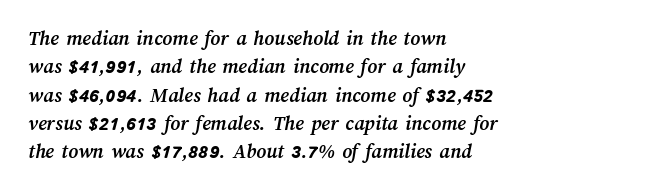
Q: Is the text bold? A: Yes.
Q: Is the text underlined? A: No.
Q: How is the paragraph aligned? A: Left-aligned.
Q: Is the spacing between letters normal or unusually wide? A: Normal.
Q: Is the spacing between lines tight, normal or loose? A: Normal.
